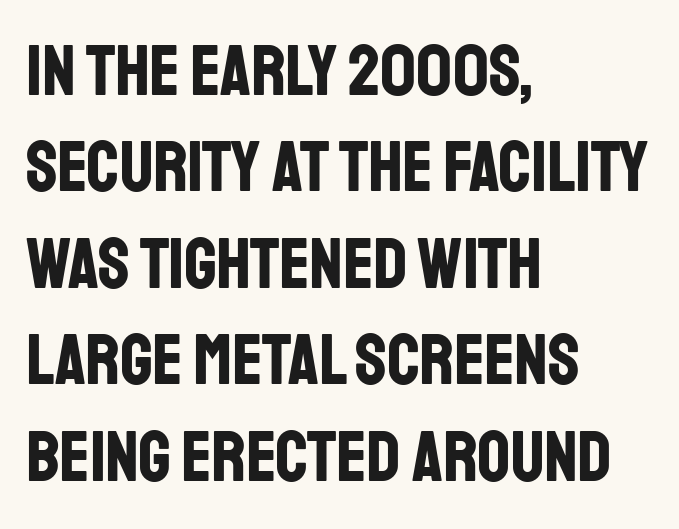
The image shows 72 px bold, condensed sans-serif type, upright; set left-aligned, normal line spacing (1.34x), normal letter spacing, not underlined; low stroke contrast and a large x-height.
